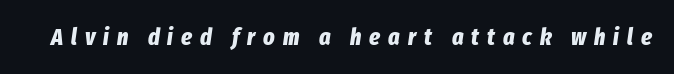
Q: Is the text bold? A: Yes.
Q: Is the text italic (slanted)? A: Yes, it leans right by about 8 degrees.
Q: Is the text underlined? A: No.
Q: Is the spacing between letters normal or unusually wide? A: Unusually wide.
